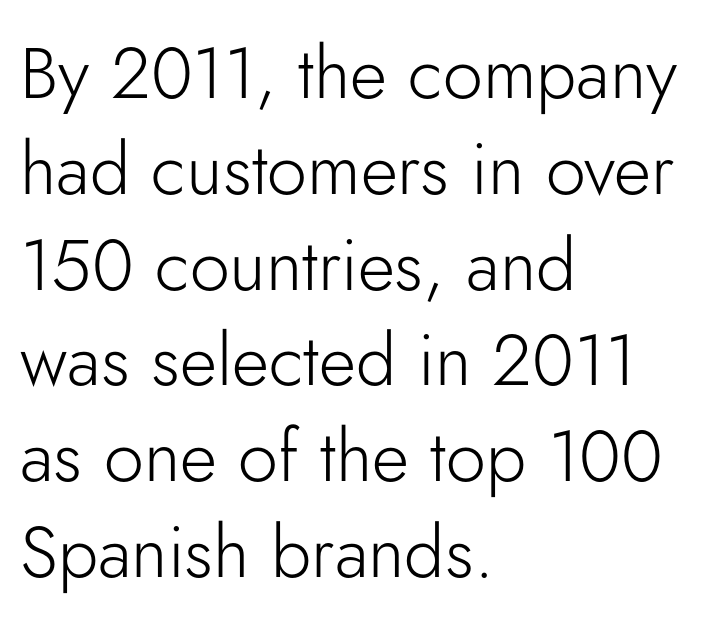
{"serif": "no", "italic": "no", "bold": "no", "weight": "light", "width": "normal", "stroke_contrast": "low", "x_height": "small", "monospaced": "no", "underline": "no", "align": "left", "line_spacing": "normal", "line_spacing_ratio": 1.33, "letter_spacing": "normal", "letter_spacing_em": 0.0, "glyph_px": 72}
